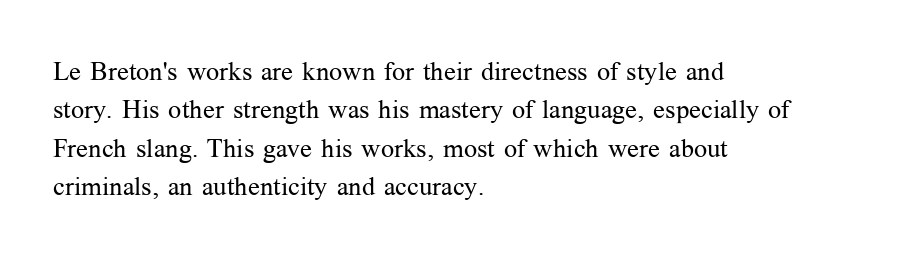
Q: Is the text bold? A: No.
Q: Is the text italic (slanted)? A: No, it is upright.
Q: Is the text underlined? A: No.
Q: How is the paragraph aligned? A: Left-aligned.
Q: Is the spacing between letters normal or unusually wide? A: Normal.
Q: Is the spacing between lines tight, normal or loose? A: Normal.
